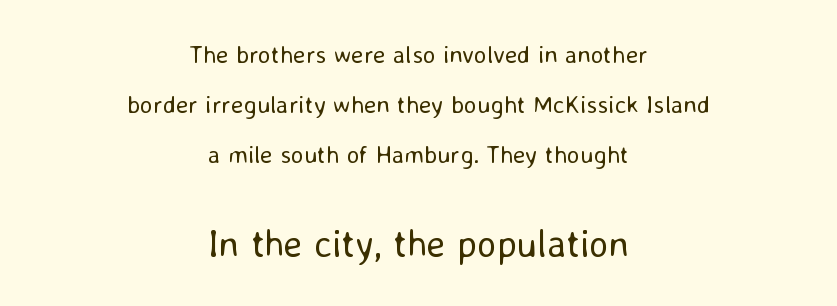
{"serif": "no", "italic": "no", "bold": "no", "weight": "regular", "width": "normal", "stroke_contrast": "low", "x_height": "medium", "monospaced": "no", "underline": "no", "align": "center", "line_spacing": "loose", "line_spacing_ratio": 2.01, "letter_spacing": "normal", "letter_spacing_em": 0.0, "larger_block": "second", "size_ratio": 1.52, "glyph_px": 38}
